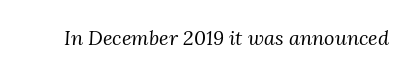
Q: Is the text bold? A: No.
Q: Is the text italic (slanted)? A: Yes, it leans right by about 3 degrees.
Q: Is the text underlined? A: No.
Q: Is the spacing between letters normal or unusually wide? A: Normal.
